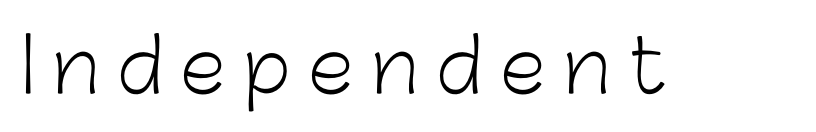
Q: Is the text bold? A: No.
Q: Is the text italic (slanted)? A: No, it is upright.
Q: Is the typeface a serif or a sans-serif typeface? A: Sans-serif.
Q: Is the text underlined? A: No.
Q: Is the spacing between letters normal or unusually wide? A: Unusually wide.
Q: Width (condensed, normal, or wide)? A: Normal.
Q: Stroke contrast? A: Low.
Q: x-height? A: Medium.
Q: Monospaced? A: No.
